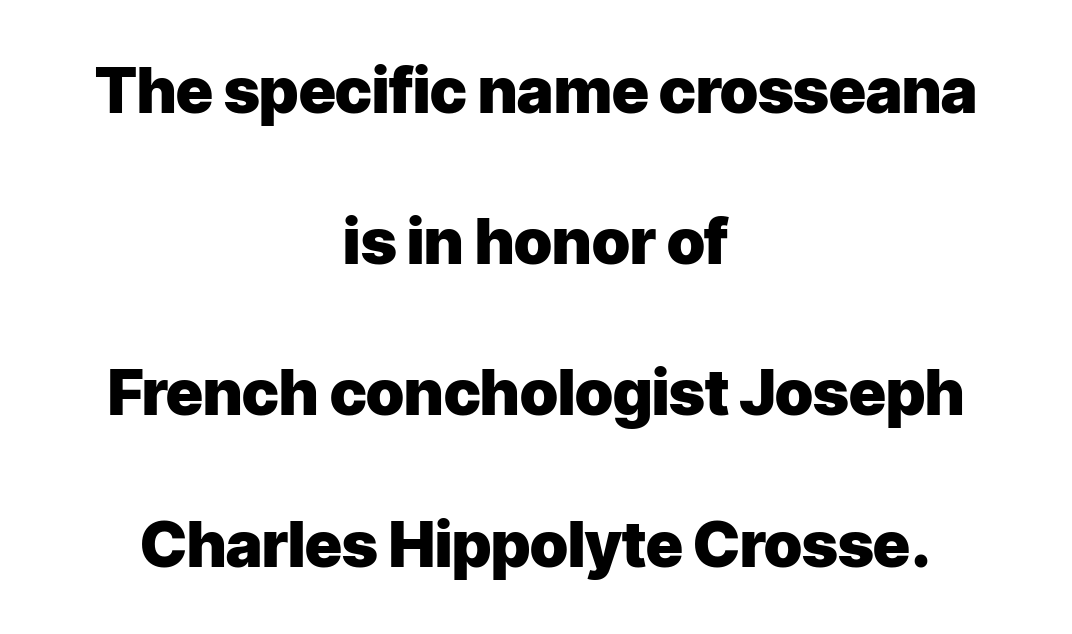
The image shows 63 px heavy sans-serif type, upright; set centered, loose line spacing (2.4x), normal letter spacing, not underlined; low stroke contrast and a medium x-height.
